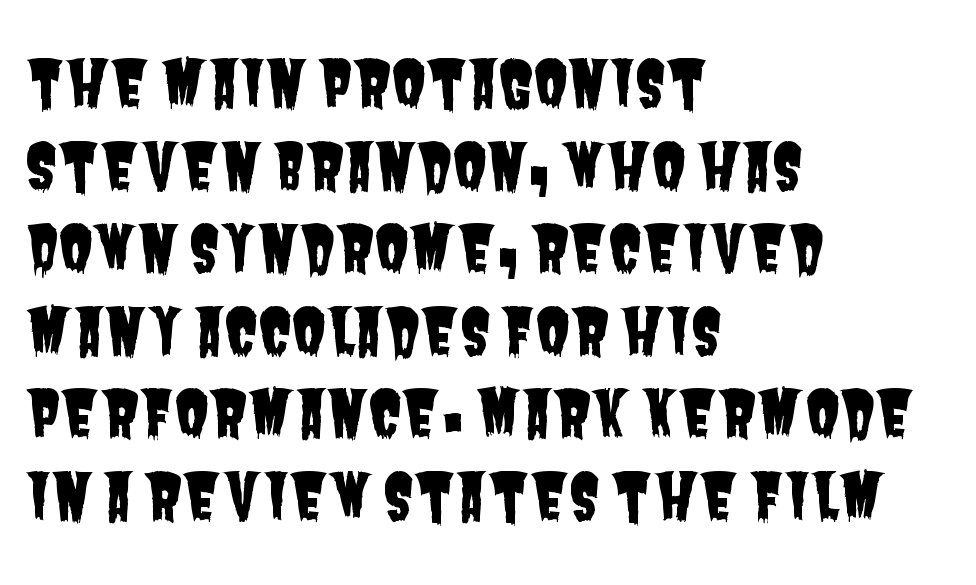
The image shows 63 px condensed sans-serif type; set left-aligned, normal line spacing (1.31x), normal letter spacing, not underlined; low stroke contrast and a large x-height.
